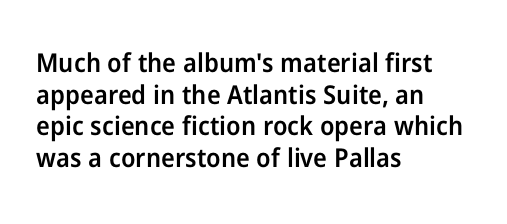
Each row of text sits above clean, open space. Typesetter's note: demi weight, one step under bold. Is the block centered? No — it sits flush against the left margin. Posture: straight, roman, zero tilt. The letterforms sit shoulder to shoulder at normal distance.
